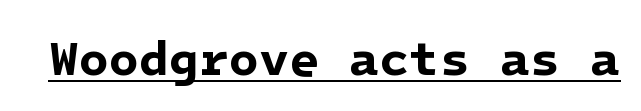
A sans-serif font was chosen for this passage. Summary of weight: heavy, a full bold. The rendering uses the underline text-decoration. The type is set solid horizontally, with unmodified tracking.
